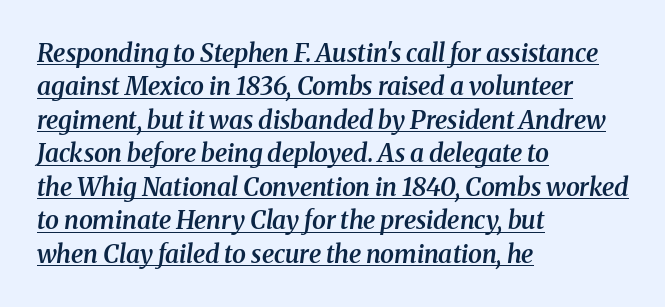
{"italic": "yes", "lean": "right", "slant_degrees": 8, "bold": "semi", "underline": "yes", "align": "left", "line_spacing": "normal", "line_spacing_ratio": 1.34, "letter_spacing": "normal", "letter_spacing_em": 0.0, "glyph_px": 25}
